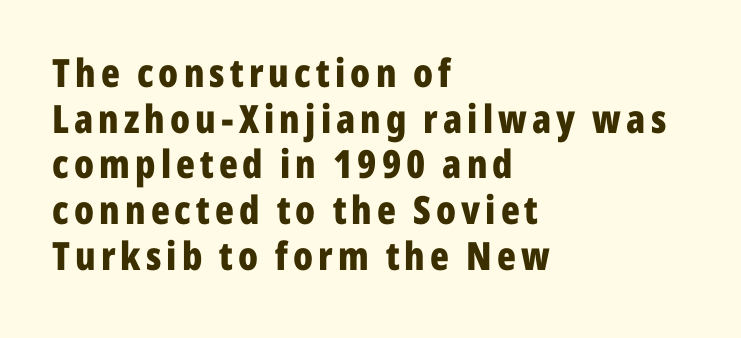
Q: Is the text bold? A: Yes.
Q: Is the text italic (slanted)? A: No, it is upright.
Q: Is the typeface a serif or a sans-serif typeface? A: Sans-serif.
Q: Is the text underlined? A: No.
Q: How is the paragraph aligned? A: Left-aligned.
Q: Width (condensed, normal, or wide)? A: Condensed.
Q: Stroke contrast? A: Low.
Q: x-height? A: Medium.
Q: Monospaced? A: No.
